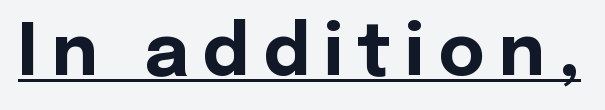
Short note: letters widely spaced. Vertical strokes here are truly vertical. Underlining? Definitely there. Strokes here are thick enough to call this a true bold. Looks like regular typesetting: each glyph gets only the width it needs.
